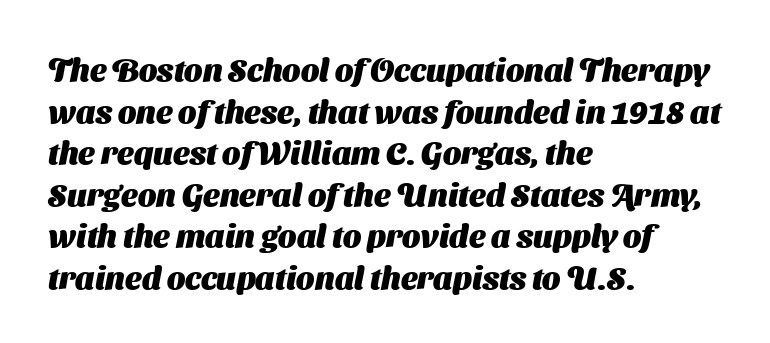
{"serif": "no", "bold": "yes", "weight": "heavy", "width": "normal", "stroke_contrast": "medium", "x_height": "medium", "monospaced": "no", "underline": "no", "align": "left", "line_spacing": "normal", "line_spacing_ratio": 1.3, "letter_spacing": "normal", "letter_spacing_em": 0.0, "glyph_px": 32}
